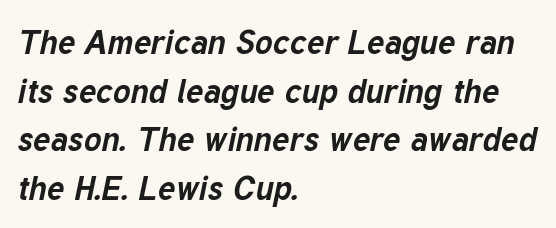
{"italic": "yes", "lean": "right", "slant_degrees": 12, "bold": "yes", "weight": "bold", "width": "normal", "stroke_contrast": "low", "x_height": "medium", "monospaced": "no", "underline": "no", "align": "left", "line_spacing": "normal", "line_spacing_ratio": 1.47, "letter_spacing": "normal", "letter_spacing_em": 0.0, "glyph_px": 33}
